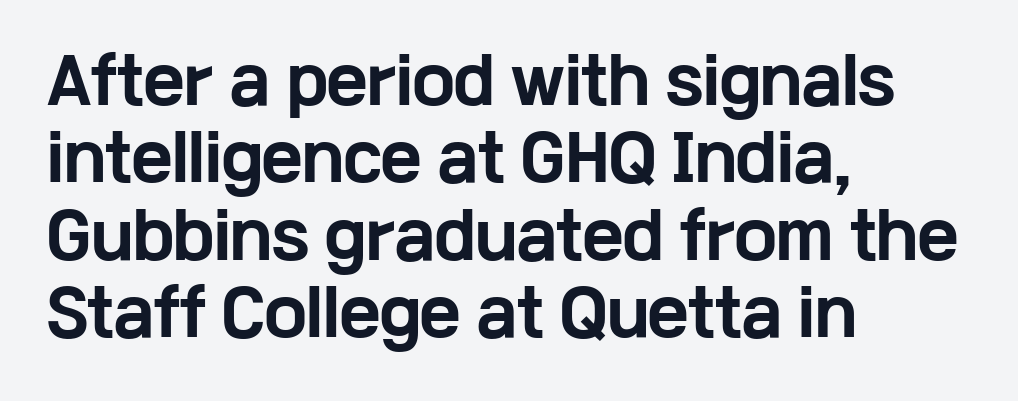
The image shows 62 px bold, wide sans-serif type, upright; set left-aligned, normal line spacing (1.25x), normal letter spacing, not underlined; low stroke contrast and a medium x-height.
